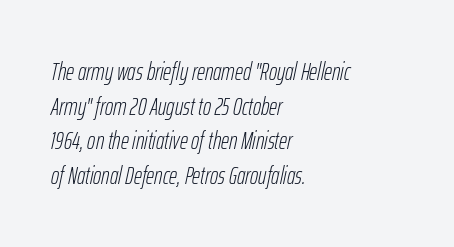
Q: Is the text bold? A: No.
Q: Is the text italic (slanted)? A: Yes, it leans right by about 12 degrees.
Q: Is the text underlined? A: No.
Q: How is the paragraph aligned? A: Left-aligned.
Q: Is the spacing between letters normal or unusually wide? A: Normal.
Q: Is the spacing between lines tight, normal or loose? A: Normal.
